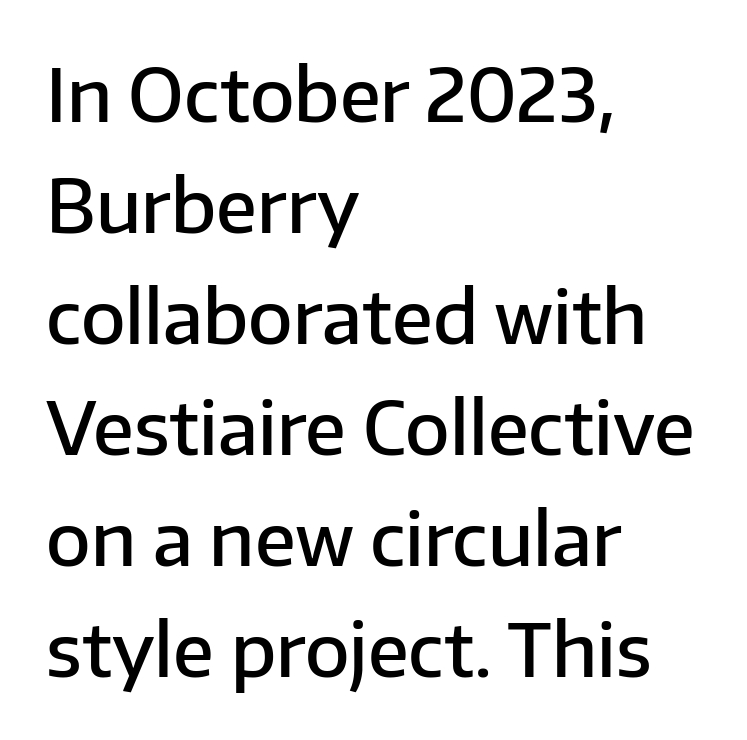
Nothing sits at the stroke ends, so this counts as sans-serif. A semibold gives these letters moderate extra thickness, short of bold. If you drew a line through each stem, it would be perfectly vertical. Note the varied advance widths — an 'i' is clearly narrower than an 'm'.
